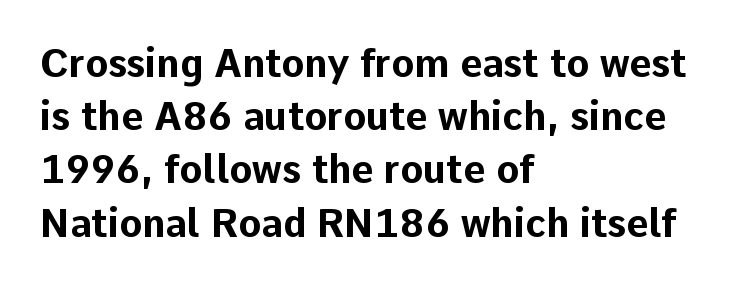
Q: Is the text bold? A: Yes.
Q: Is the text italic (slanted)? A: No, it is upright.
Q: Is the typeface a serif or a sans-serif typeface? A: Sans-serif.
Q: Is the text underlined? A: No.
Q: How is the paragraph aligned? A: Left-aligned.
Q: Is the spacing between letters normal or unusually wide? A: Normal.
Q: Is the spacing between lines tight, normal or loose? A: Normal.
Q: Width (condensed, normal, or wide)? A: Normal.
Q: Stroke contrast? A: Low.
Q: x-height? A: Medium.
Q: Monospaced? A: No.
